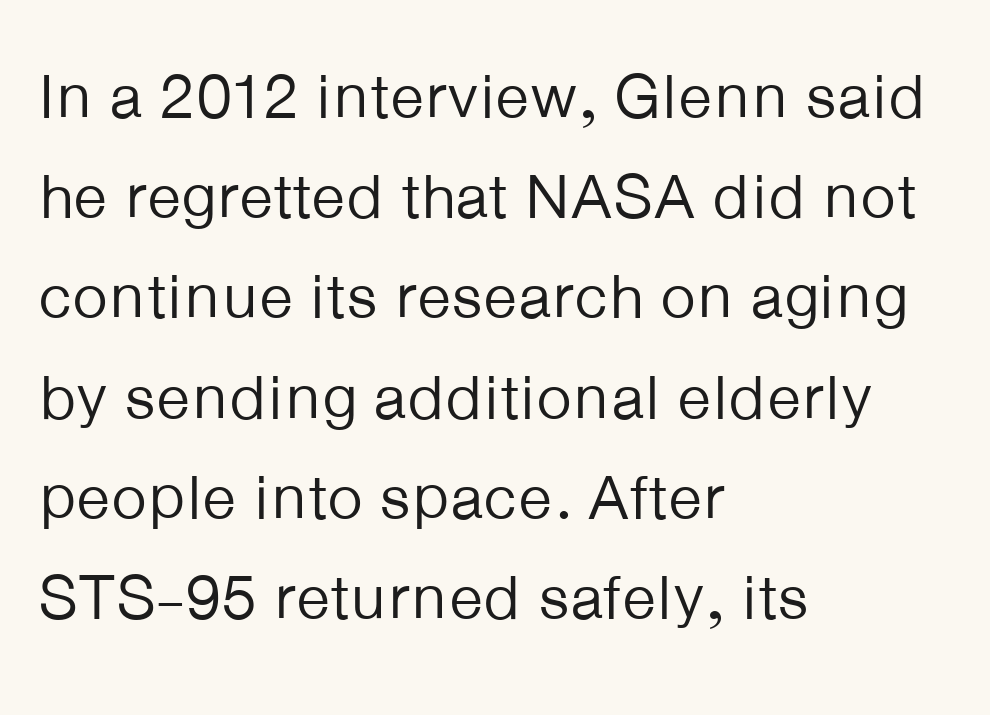
Q: Is the text bold? A: No.
Q: Is the text italic (slanted)? A: No, it is upright.
Q: Is the typeface a serif or a sans-serif typeface? A: Sans-serif.
Q: Is the text underlined? A: No.
Q: How is the paragraph aligned? A: Left-aligned.
Q: Is the spacing between letters normal or unusually wide? A: Normal.
Q: Is the spacing between lines tight, normal or loose? A: Normal.
Q: Width (condensed, normal, or wide)? A: Normal.
Q: Stroke contrast? A: Low.
Q: x-height? A: Medium.
Q: Monospaced? A: No.
